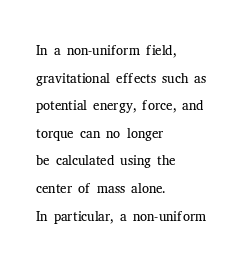
{"italic": "no", "bold": "no", "underline": "no", "align": "left", "line_spacing": "normal", "line_spacing_ratio": 1.38, "letter_spacing": "normal", "letter_spacing_em": 0.0, "glyph_px": 20}
